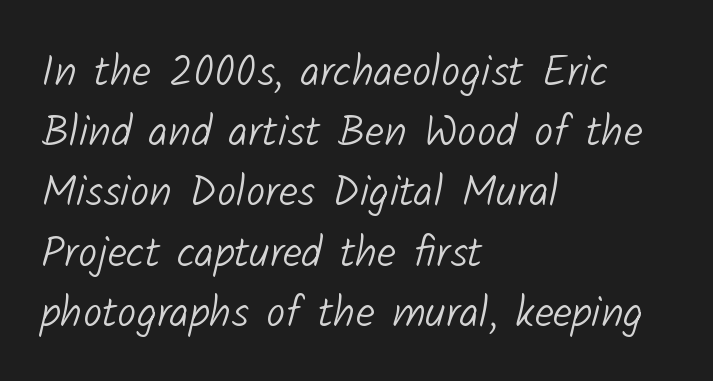
Q: Is the text bold? A: No.
Q: Is the typeface a serif or a sans-serif typeface? A: Sans-serif.
Q: Is the text underlined? A: No.
Q: How is the paragraph aligned? A: Left-aligned.
Q: Is the spacing between letters normal or unusually wide? A: Normal.
Q: Is the spacing between lines tight, normal or loose? A: Normal.
Q: Width (condensed, normal, or wide)? A: Normal.
Q: Stroke contrast? A: Low.
Q: x-height? A: Medium.
Q: Monospaced? A: No.
